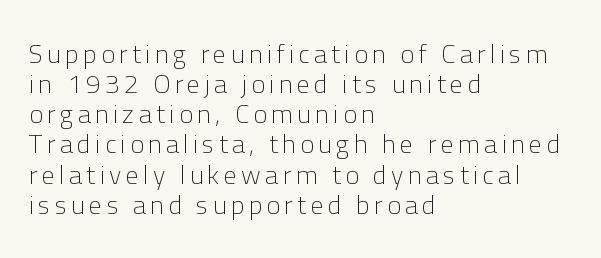
Check the space under the baseline: it is left empty. Line starts are locked; line ends wander. The strokes carry an ordinary text weight at most. A roman cut, with each character standing at attention.
